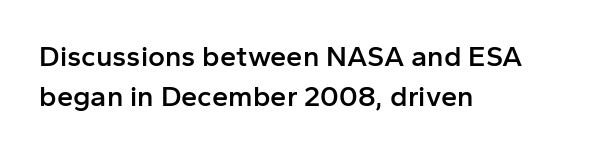
The type sits square on the baseline with zero lean. This sample is left-justified, so line endings fall wherever the words run out. Think of a printed novel: that variable character pitch is what you see here. Typographic density is moderately raised because the face is semibold. The zone under the glyphs is completely vacant.
